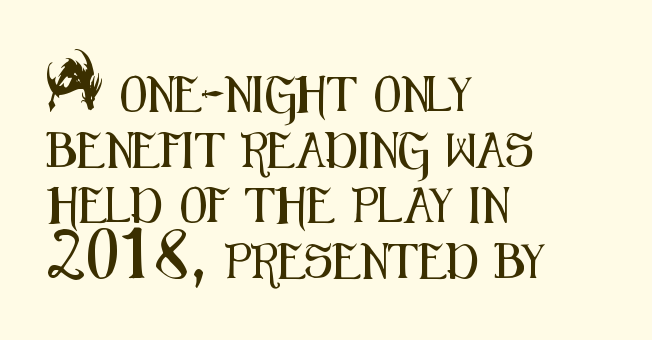
{"serif": "no", "italic": "no", "width": "condensed", "stroke_contrast": "medium", "x_height": "small", "monospaced": "no", "underline": "no", "align": "left", "line_spacing": "normal", "line_spacing_ratio": 1.59, "letter_spacing": "normal", "letter_spacing_em": 0.0, "glyph_px": 35}
